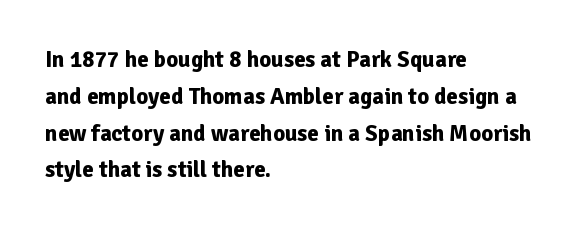
Q: Is the text bold? A: Yes.
Q: Is the text italic (slanted)? A: No, it is upright.
Q: Is the text underlined? A: No.
Q: How is the paragraph aligned? A: Left-aligned.
Q: Is the spacing between letters normal or unusually wide? A: Normal.
Q: Is the spacing between lines tight, normal or loose? A: Normal.
